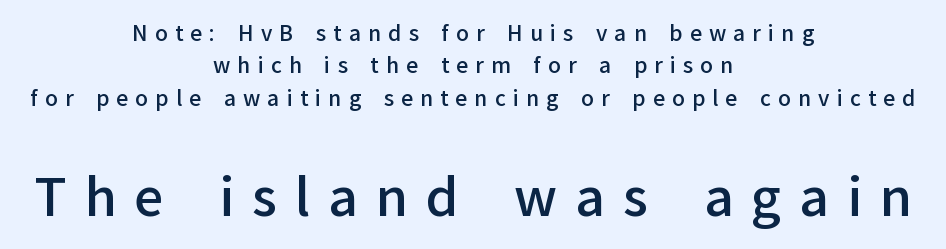
{"serif": "no", "italic": "no", "bold": "semi", "weight": "semibold", "width": "normal", "stroke_contrast": "low", "x_height": "medium", "monospaced": "no", "underline": "no", "align": "center", "line_spacing": "normal", "line_spacing_ratio": 1.54, "letter_spacing": "wide", "letter_spacing_em": 0.34, "larger_block": "second", "size_ratio": 2.48, "glyph_px": 52}
